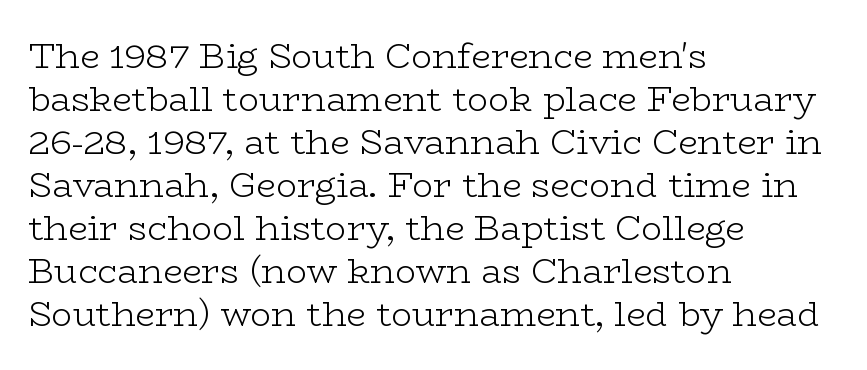
This sample uses plain, unmodified letter spacing. Horizontally, the lines are justified to the leading edge only. Has an underline been added? It has not. You can tell from the footed stems that serif type was used.
